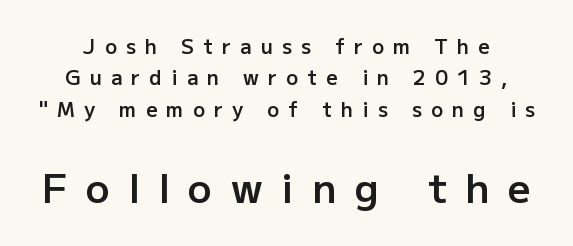
The image shows 40 px semibold sans-serif type, upright; set normal line spacing (1.57x), unusually wide letter spacing (+0.46 em), not underlined; the second (bottom) block is 2.0x larger; low stroke contrast and a medium x-height.
